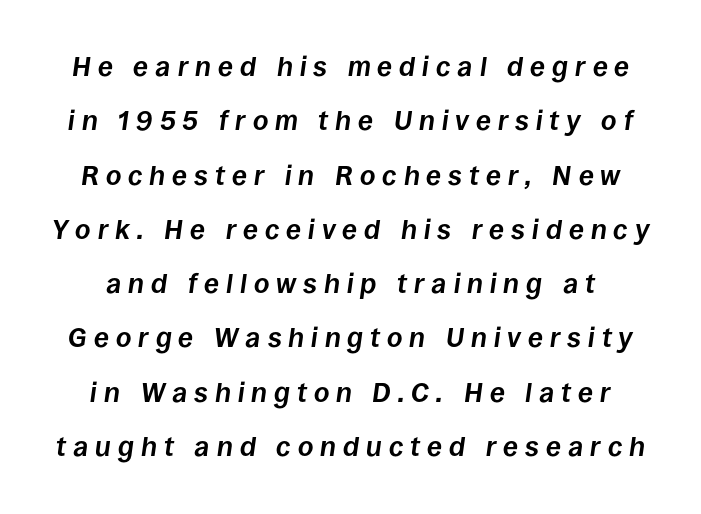
{"italic": "yes", "lean": "right", "slant_degrees": 8, "bold": "yes", "underline": "no", "line_spacing": "loose", "line_spacing_ratio": 2.01, "letter_spacing": "wide", "letter_spacing_em": 0.26, "glyph_px": 27}
